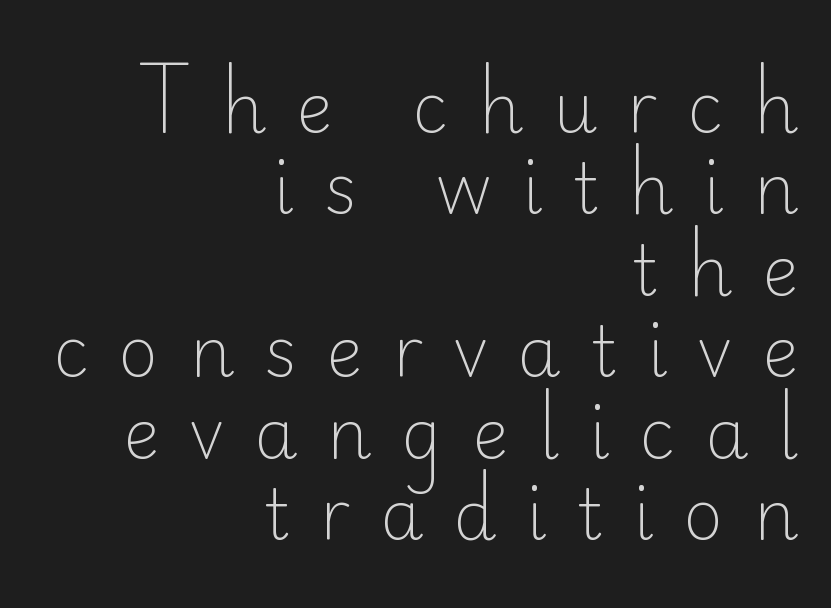
Is this a sans? Yes — the strokes have no serifs. Check under the words: just untouched page. Inter-character spacing is expanded well beyond the font's built-in metrics. The font sits on the lighter half of the weight spectrum, regular included. The passage shown is typed in a proportional face where columns would drift.
